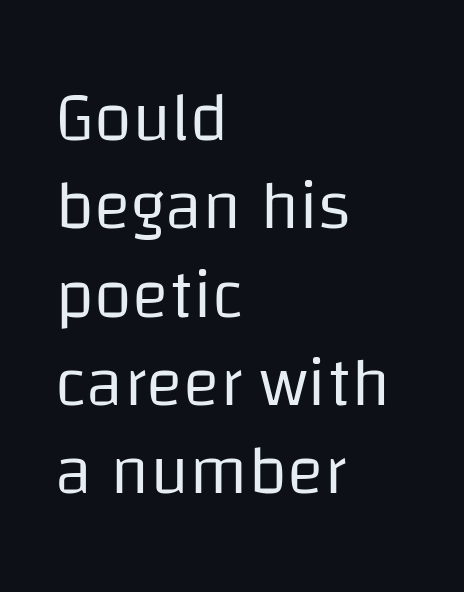
{"serif": "no", "italic": "no", "bold": "no", "weight": "regular", "width": "normal", "stroke_contrast": "low", "x_height": "large", "monospaced": "no", "underline": "no", "align": "left", "line_spacing": "normal", "line_spacing_ratio": 1.28, "letter_spacing": "normal", "letter_spacing_em": 0.0, "glyph_px": 69}
